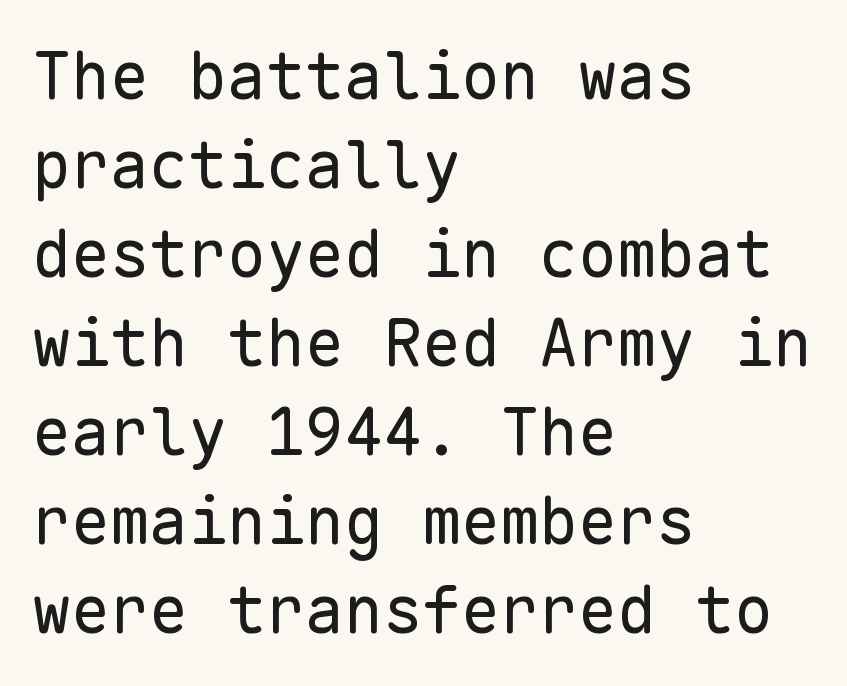
Each letter, wide or thin by design, is forced into the same width here. Beneath every word, the page is bare. Every stem runs plumb, perpendicular to the baseline. The face used here is a sans, in the tradition of grotesques and geometrics. Weight: regular or lighter.
